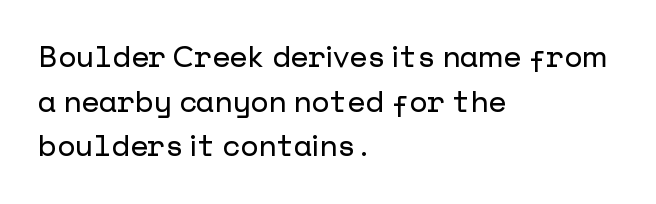
The image shows 29 px sans-serif type, upright; set left-aligned, normal line spacing (1.54x), normal letter spacing, not underlined; low stroke contrast and a medium x-height.
